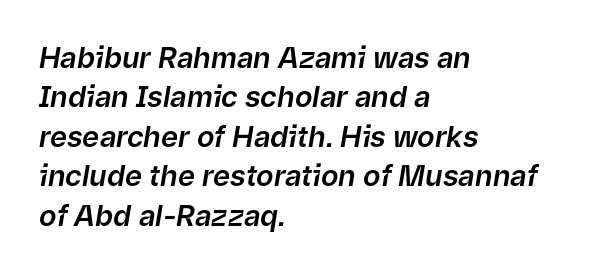
Short note: letters normally spaced. Think of a printed novel: that variable character pitch is what you see here. Notice how the stems are inclined rather than vertical — that's the hallmark of italics. The passage is arranged the way most books set body copy — flush left. Rows of type keep a routine distance in the vertical direction.
